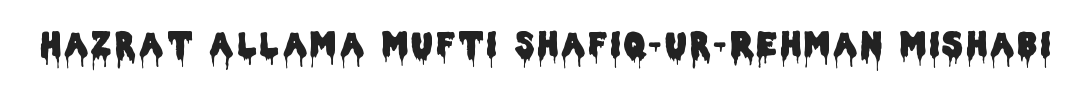
The image shows 32 px condensed sans-serif type, upright; set not underlined; low stroke contrast and a large x-height.
